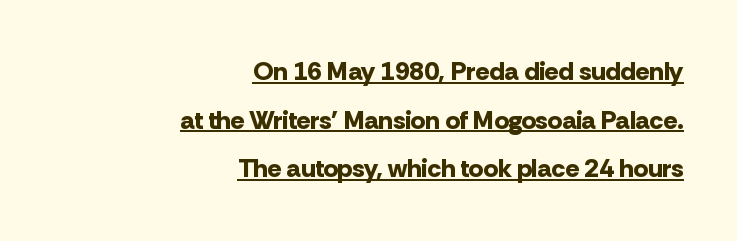
Q: Is the text bold? A: Yes.
Q: Is the text italic (slanted)? A: No, it is upright.
Q: Is the text underlined? A: Yes.
Q: How is the paragraph aligned? A: Right-aligned.
Q: Is the spacing between letters normal or unusually wide? A: Normal.
